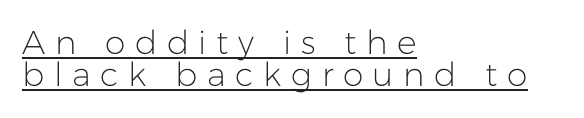
Characters follow at a spacing far wider than the type designer built in. Proportional: the letters do not fall into vertical columns. Caption: lettering with a line underneath. This sample uses a sans-serif face.
